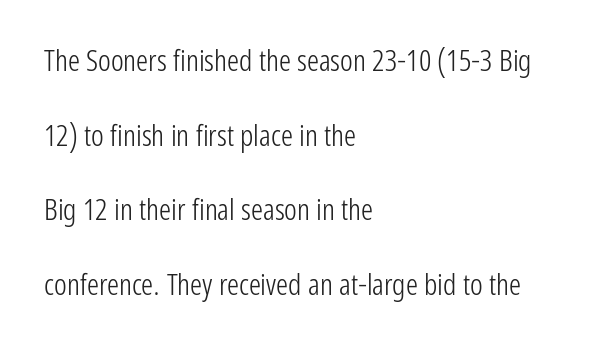
Q: Is the text bold? A: No.
Q: Is the text italic (slanted)? A: No, it is upright.
Q: Is the typeface a serif or a sans-serif typeface? A: Sans-serif.
Q: Is the text underlined? A: No.
Q: How is the paragraph aligned? A: Left-aligned.
Q: Is the spacing between letters normal or unusually wide? A: Normal.
Q: Is the spacing between lines tight, normal or loose? A: Loose.
Q: Width (condensed, normal, or wide)? A: Condensed.
Q: Stroke contrast? A: Low.
Q: x-height? A: Medium.
Q: Monospaced? A: No.
